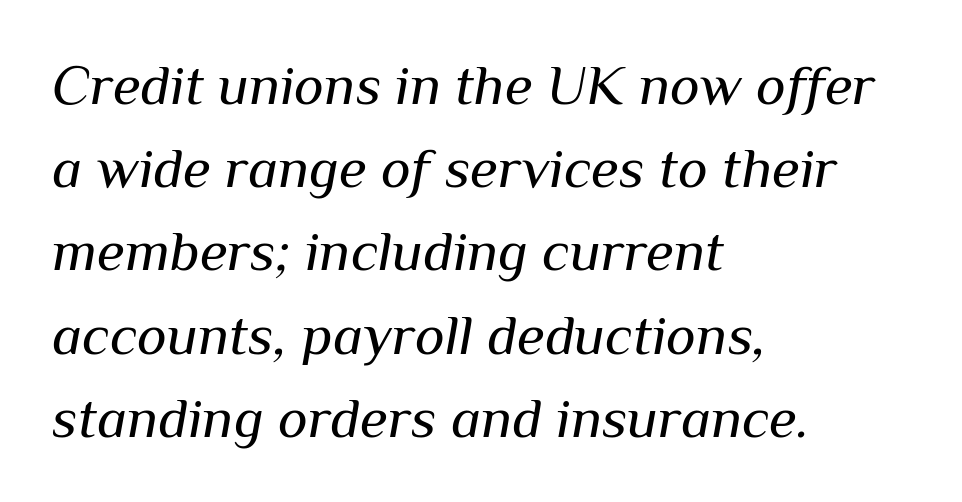
{"italic": "yes", "lean": "right", "slant_degrees": 10, "bold": "no", "weight": "regular", "width": "normal", "stroke_contrast": "medium", "x_height": "medium", "monospaced": "no", "underline": "no", "align": "left", "line_spacing": "normal", "line_spacing_ratio": 1.46, "letter_spacing": "normal", "letter_spacing_em": 0.0, "glyph_px": 57}
